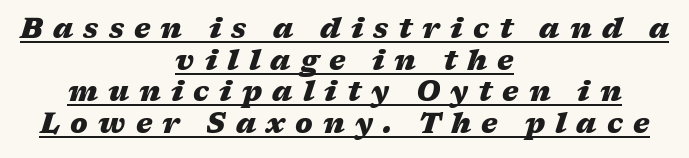
The compositor balanced each line on the midline. Students, observe the line beneath the letters — that is underlining. The passage shown leans; its letterforms are oblique. Display-style spreading of the glyphs; the letterfit is very open. Compared with an ordinary text face, these strokes are far heavier — a full bold. Looks like regular typesetting: each glyph gets only the width it needs.
